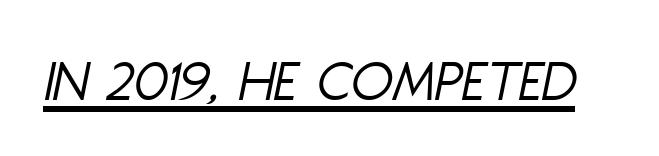
Q: Is the text bold? A: No.
Q: Is the text italic (slanted)? A: Yes, it leans right by about 11 degrees.
Q: Is the text underlined? A: Yes.
Q: Is the spacing between letters normal or unusually wide? A: Normal.
Q: Width (condensed, normal, or wide)? A: Condensed.
Q: Stroke contrast? A: Low.
Q: x-height? A: Large.
Q: Monospaced? A: No.
